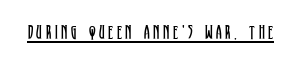
The image shows 20 px text type, upright; set underlined.
